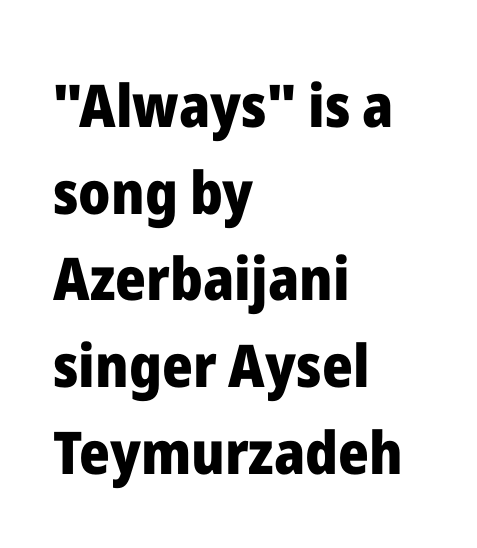
Q: Is the text bold? A: Yes.
Q: Is the text italic (slanted)? A: No, it is upright.
Q: Is the typeface a serif or a sans-serif typeface? A: Sans-serif.
Q: Is the text underlined? A: No.
Q: How is the paragraph aligned? A: Left-aligned.
Q: Is the spacing between letters normal or unusually wide? A: Normal.
Q: Is the spacing between lines tight, normal or loose? A: Normal.
Q: Width (condensed, normal, or wide)? A: Normal.
Q: Stroke contrast? A: Low.
Q: x-height? A: Medium.
Q: Monospaced? A: No.
